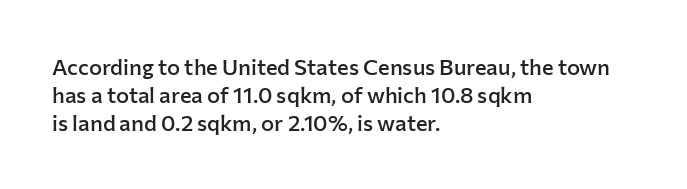
{"italic": "no", "bold": "semi", "underline": "no", "align": "left", "line_spacing": "normal", "line_spacing_ratio": 1.28, "letter_spacing": "normal", "letter_spacing_em": 0.0, "glyph_px": 22}
